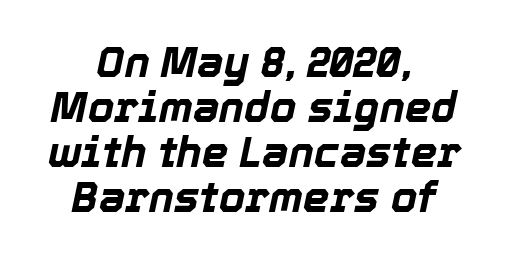
{"italic": "yes", "lean": "right", "slant_degrees": 12, "bold": "yes", "weight": "bold", "width": "normal", "x_height": "medium", "monospaced": "no", "underline": "no", "align": "center", "line_spacing": "tight", "line_spacing_ratio": 1.07, "letter_spacing": "normal", "letter_spacing_em": 0.0, "glyph_px": 42}
